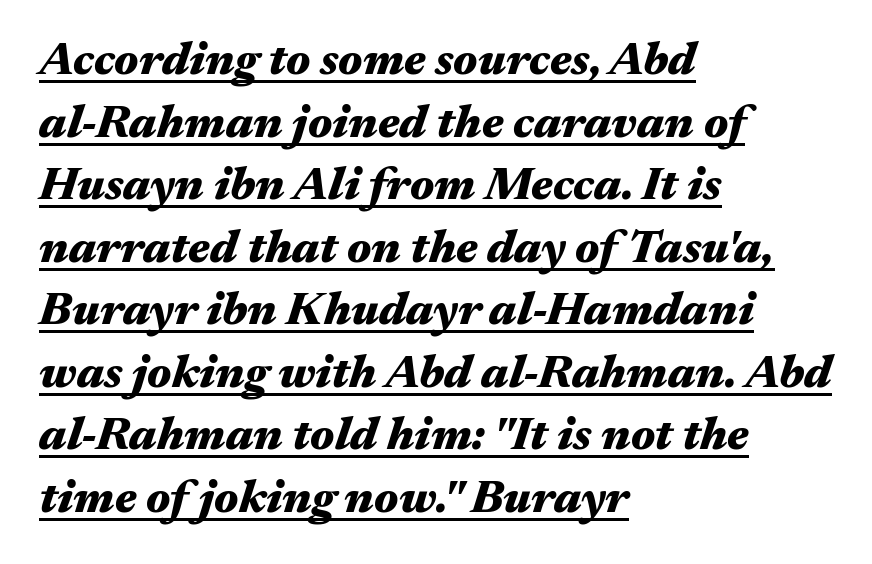
Summary of weight: heavy, a full bold. Note the varied advance widths — an 'i' is clearly narrower than an 'm'. The rows are spaced the way most documents space them. The typography opts for an oblique posture over an upright one.
